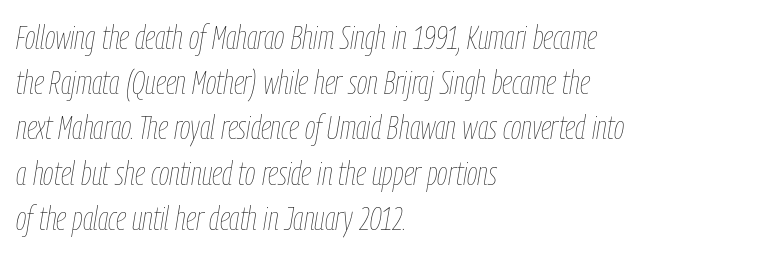
Q: Is the text bold? A: No.
Q: Is the text italic (slanted)? A: Yes, it leans right by about 9 degrees.
Q: Is the text underlined? A: No.
Q: How is the paragraph aligned? A: Left-aligned.
Q: Is the spacing between letters normal or unusually wide? A: Normal.
Q: Is the spacing between lines tight, normal or loose? A: Normal.
Q: Width (condensed, normal, or wide)? A: Condensed.
Q: Stroke contrast? A: Low.
Q: x-height? A: Medium.
Q: Monospaced? A: No.
